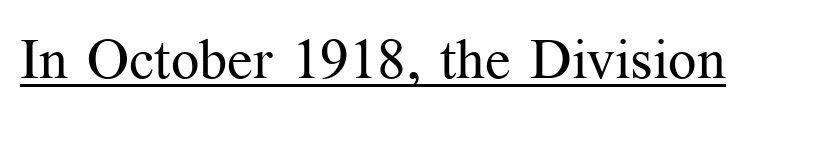
{"serif": "yes", "italic": "no", "bold": "no", "weight": "regular", "width": "normal", "stroke_contrast": "medium", "x_height": "medium", "monospaced": "no", "underline": "yes", "letter_spacing": "normal", "letter_spacing_em": 0.0, "glyph_px": 56}
